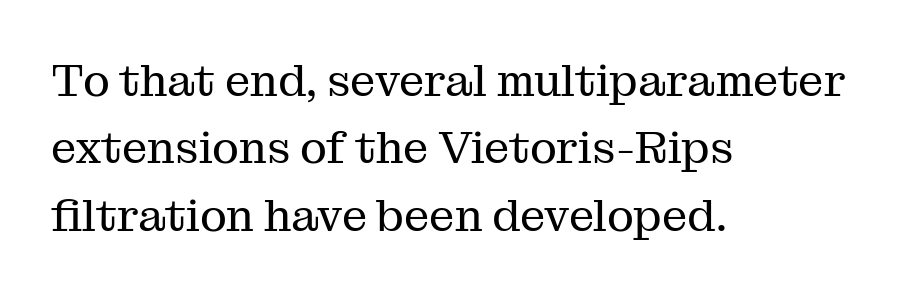
The ragged edge is on the right, which tells us the setting is flush left. Tracking value appears to be zero — textbook default spacing. The letterforms sit at book weight or below. Whoever set this chose a conventional vertical rhythm. Nope, not italic — everything's standing straight. A serif font was chosen for this passage.
